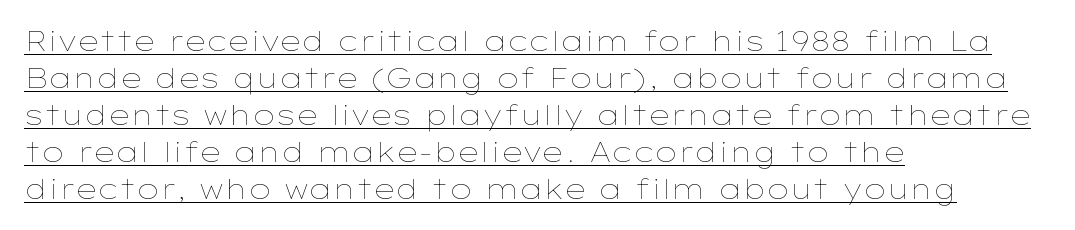
The image shows 27 px text type, upright; set left-aligned, normal line spacing (1.37x), normal letter spacing, underlined.
